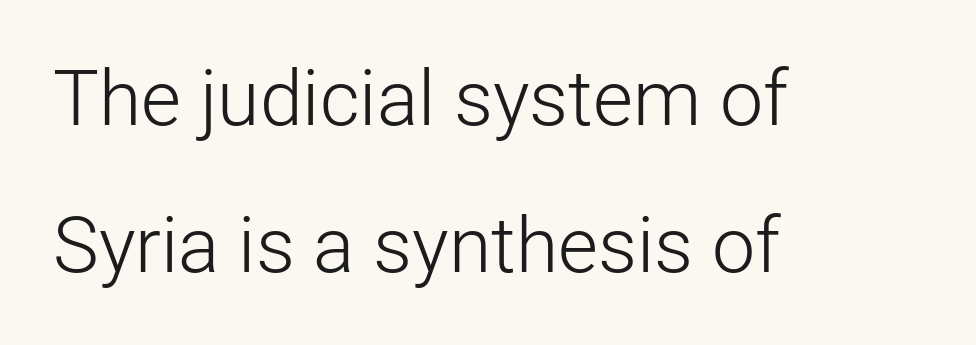
Compared with a typical body face, this is equally light or lighter still. Here the glyphs are tracked normally, forming tight word shapes. Is this a sans? Yes — the strokes have no serifs. Decoration check: the copy has no underline. Casual observation: everything's shoved over to the left. These lines stand farther apart than default settings would place them.
